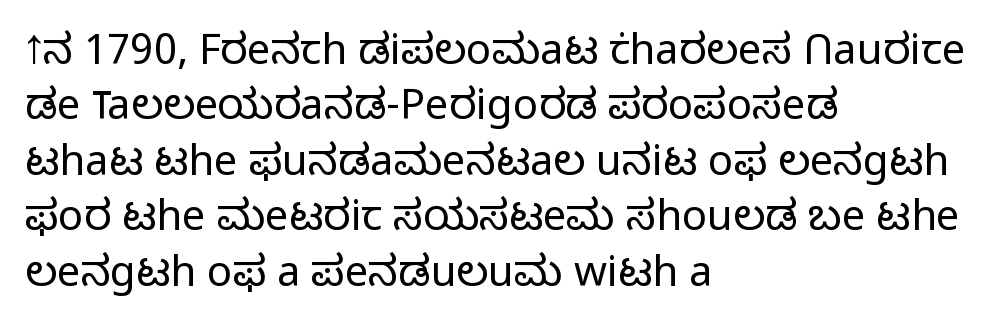
Rendered with straight, roman letterforms. The lines sit at an ordinary, default distance from one another. No word sits above an underline. Compared with typical body copy, the letter spacing here is the same. The weight tops out at a normal text grade.
